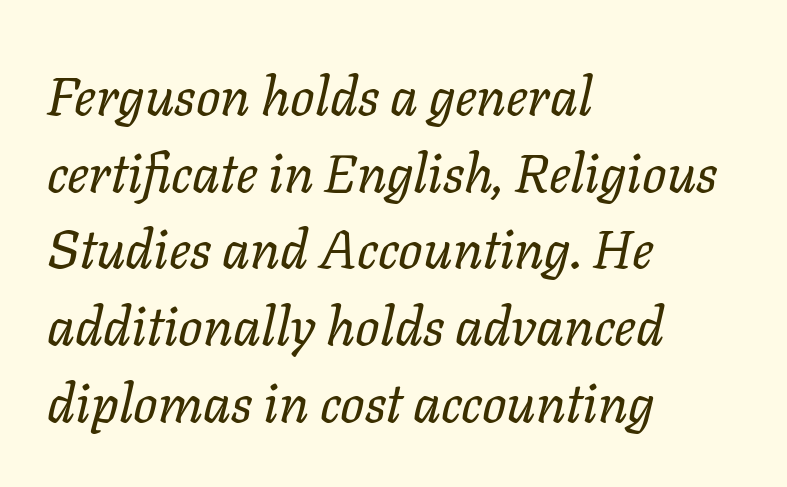
{"italic": "yes", "lean": "right", "slant_degrees": 11, "bold": "no", "weight": "regular", "width": "normal", "stroke_contrast": "low", "x_height": "medium", "monospaced": "no", "underline": "no", "align": "left", "line_spacing": "normal", "line_spacing_ratio": 1.42, "letter_spacing": "normal", "letter_spacing_em": 0.0, "glyph_px": 54}
